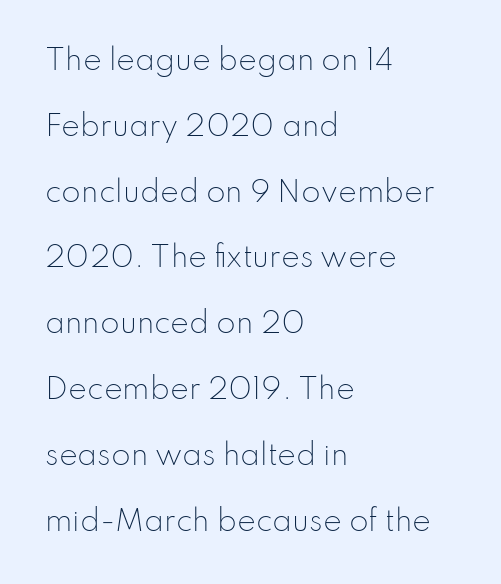
{"serif": "no", "italic": "no", "bold": "no", "weight": "light", "width": "normal", "stroke_contrast": "low", "x_height": "small", "monospaced": "no", "underline": "no", "align": "left", "line_spacing": "loose", "line_spacing_ratio": 2.35, "letter_spacing": "normal", "letter_spacing_em": 0.0, "glyph_px": 28}
